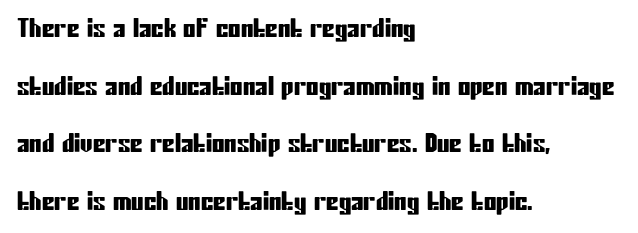
The image shows 25 px text type, upright; set left-aligned, loose line spacing (2.31x), normal letter spacing, not underlined.
